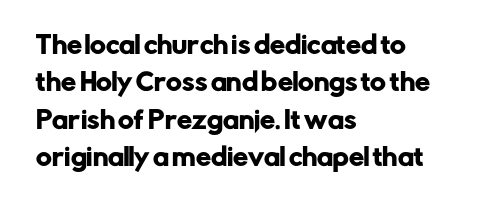
{"italic": "no", "underline": "no", "align": "left", "line_spacing": "normal", "line_spacing_ratio": 1.56, "letter_spacing": "normal", "letter_spacing_em": 0.0, "glyph_px": 24}
